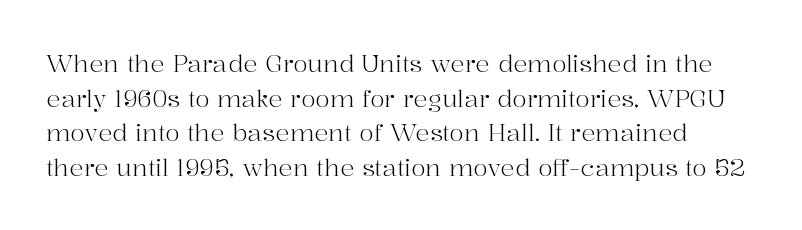
In terms of leading, this rendering sits right in the middle. If you drew a line through each stem, it would be perfectly vertical. Letter spacing: default. Check under the words: just untouched page. Is this a heavy cut? Hardly; it is regular or lighter.
